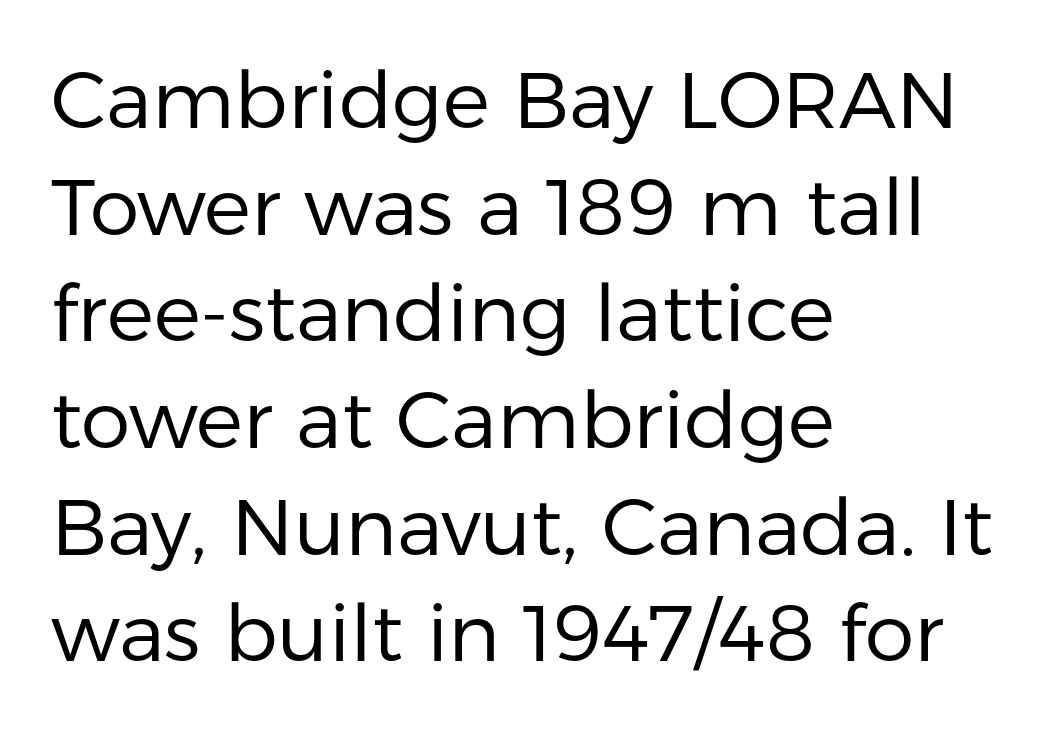
Q: Is the text bold? A: No.
Q: Is the text italic (slanted)? A: No, it is upright.
Q: Is the typeface a serif or a sans-serif typeface? A: Sans-serif.
Q: Is the text underlined? A: No.
Q: How is the paragraph aligned? A: Left-aligned.
Q: Is the spacing between letters normal or unusually wide? A: Normal.
Q: Is the spacing between lines tight, normal or loose? A: Normal.
Q: Width (condensed, normal, or wide)? A: Normal.
Q: Stroke contrast? A: Low.
Q: x-height? A: Medium.
Q: Monospaced? A: No.
